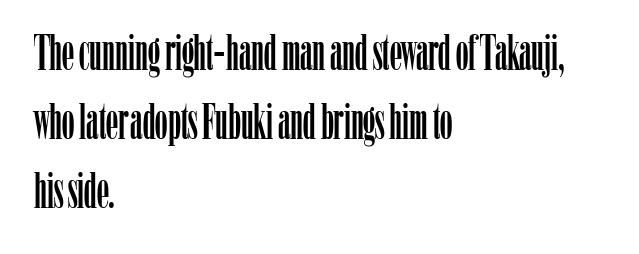
The image shows 49 px condensed serif type, upright; set left-aligned, normal line spacing (1.41x), normal letter spacing, not underlined; low stroke contrast and a medium x-height.
